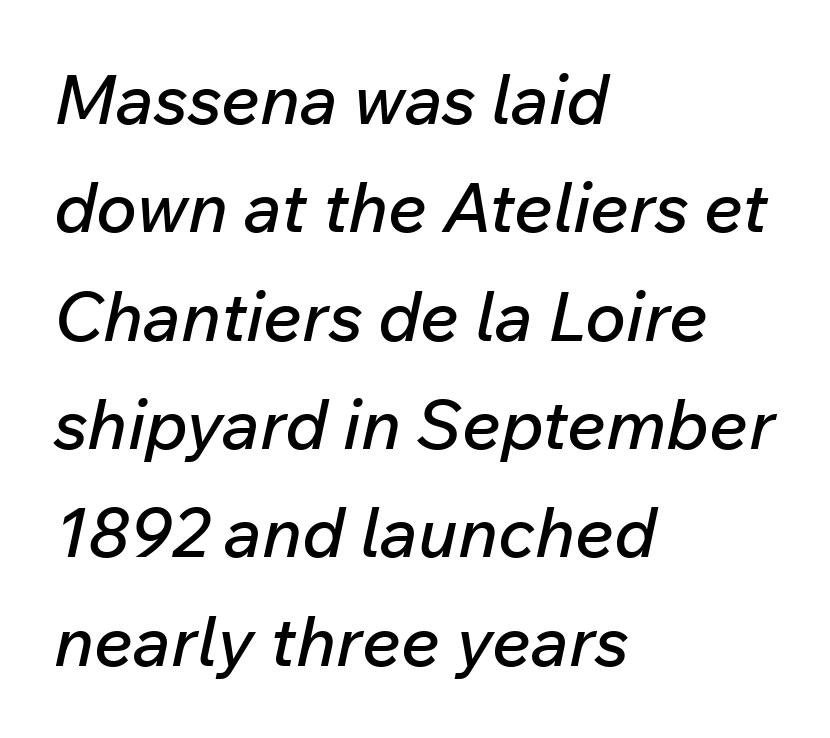
The area under the type is left untouched. The letterforms sit shoulder to shoulder at normal distance. This sample is left-justified, so line endings fall wherever the words run out. Regarding leading, the lines here are spaced in the standard way.
